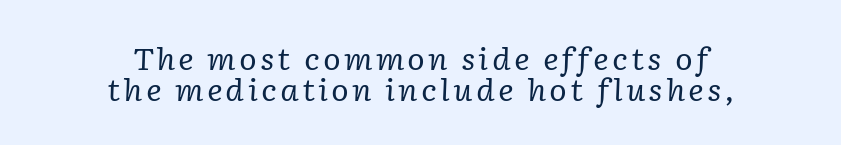
Q: Is the text bold? A: No.
Q: Is the text italic (slanted)? A: Yes, it leans right by about 2 degrees.
Q: Is the typeface a serif or a sans-serif typeface? A: Serif.
Q: Is the text underlined? A: No.
Q: How is the paragraph aligned? A: Centered.
Q: Is the spacing between lines tight, normal or loose? A: Tight.
Q: Width (condensed, normal, or wide)? A: Normal.
Q: Stroke contrast? A: Low.
Q: x-height? A: Medium.
Q: Monospaced? A: No.
